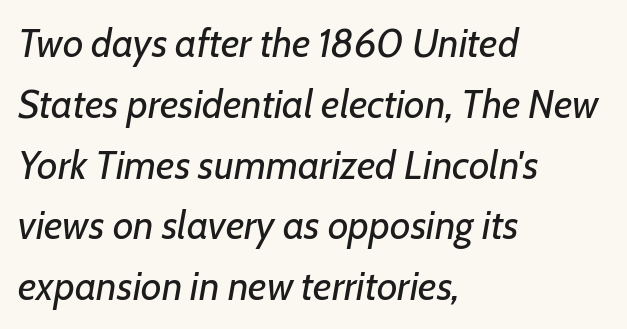
The image shows 40 px regular-weight type, italic (leaning right); set left-aligned, normal line spacing (1.52x), normal letter spacing, not underlined; low stroke contrast and a medium x-height.
